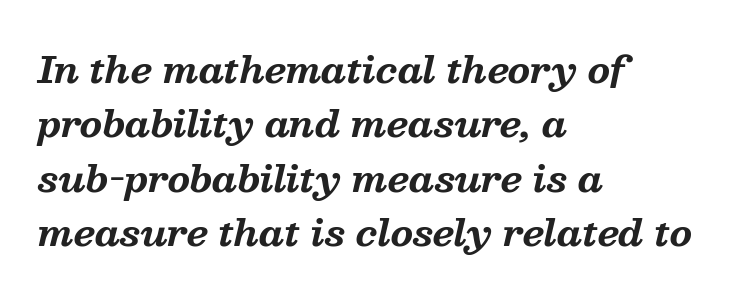
The image shows 36 px bold serif type, italic (leaning right); set left-aligned, normal line spacing (1.51x), normal letter spacing, not underlined; medium stroke contrast and a medium x-height.
